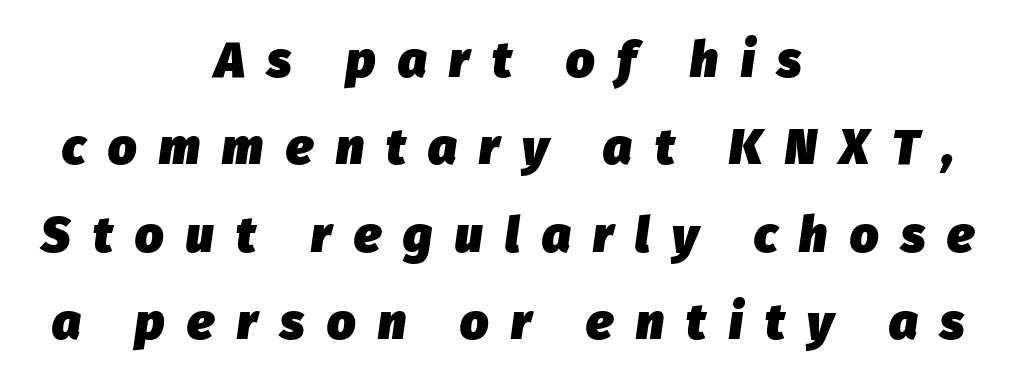
Here the glyphs are tracked loosely, breaking word shapes into spaced letters. Thick stems and heavy bowls — unmistakably bold. An italicized treatment has been applied to the whole sample. Do the characters align in a grid? No, the font is proportional. Clear beneath every line of the passage.
